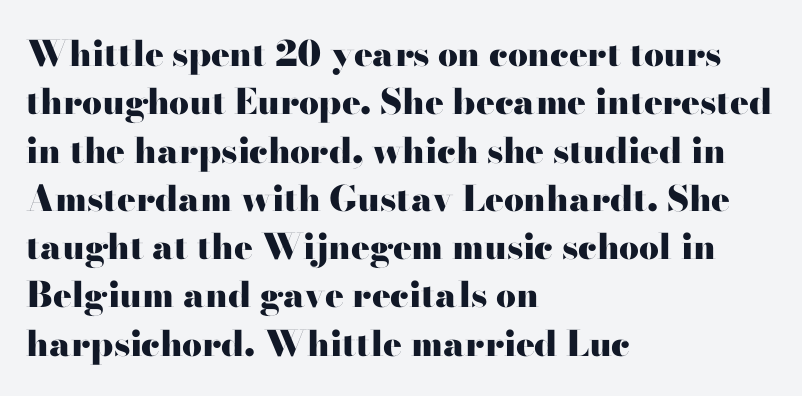
The baseline area is clear. Think of a printed novel: that variable character pitch is what you see here. Style check: upright. A typesetter would label this face a serif. All the whitespace from short lines collects on the right.
